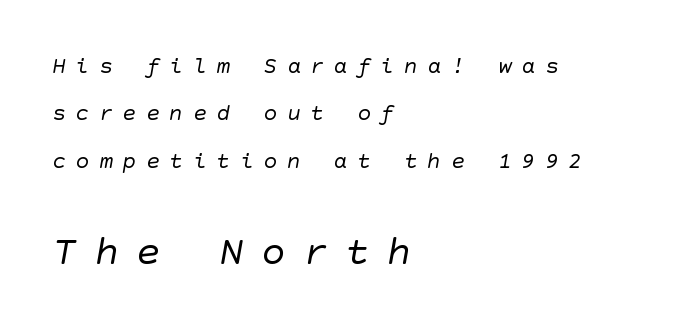
The image shows 41 px regular-weight sans-serif type; set left-aligned, loose line spacing (2.06x), unusually wide letter spacing (+0.42 em), not underlined; the second (bottom) block is 1.78x larger; low stroke contrast and a large x-height.
